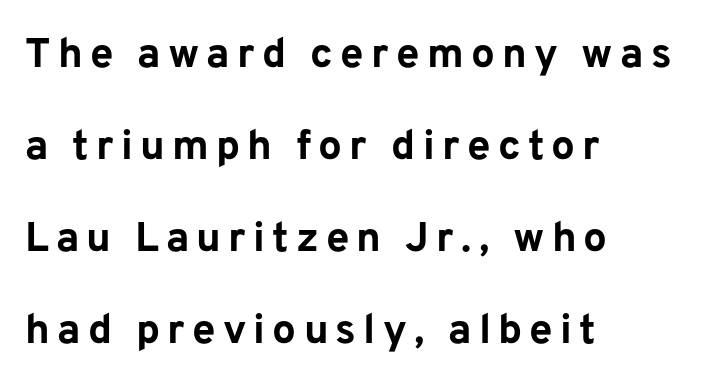
Q: Is the text bold? A: Yes.
Q: Is the text italic (slanted)? A: No, it is upright.
Q: Is the typeface a serif or a sans-serif typeface? A: Sans-serif.
Q: Is the text underlined? A: No.
Q: How is the paragraph aligned? A: Left-aligned.
Q: Is the spacing between lines tight, normal or loose? A: Loose.
Q: Width (condensed, normal, or wide)? A: Normal.
Q: Stroke contrast? A: Low.
Q: x-height? A: Medium.
Q: Monospaced? A: No.
